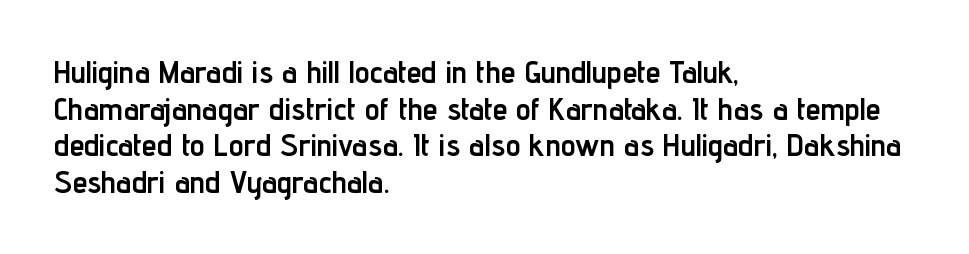
{"serif": "no", "italic": "no", "bold": "yes", "weight": "semibold", "width": "condensed", "stroke_contrast": "low", "x_height": "medium", "monospaced": "no", "underline": "no", "align": "left", "line_spacing_ratio": 1.22, "letter_spacing": "normal", "letter_spacing_em": 0.0, "glyph_px": 30}
